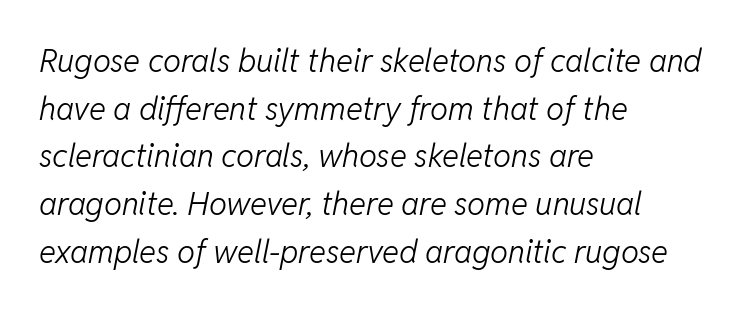
Q: Is the text bold? A: No.
Q: Is the text italic (slanted)? A: Yes, it leans right by about 11 degrees.
Q: Is the text underlined? A: No.
Q: How is the paragraph aligned? A: Left-aligned.
Q: Is the spacing between letters normal or unusually wide? A: Normal.
Q: Is the spacing between lines tight, normal or loose? A: Normal.
Q: Width (condensed, normal, or wide)? A: Normal.
Q: Stroke contrast? A: Low.
Q: x-height? A: Medium.
Q: Monospaced? A: No.
